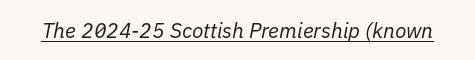
The letters are slanted; this is an italic face. These characters rest on top of a visible drawn line. No extra tracking has been applied to these lines. Is the stroke heavy? The answer is a plain regular-or-lighter.
